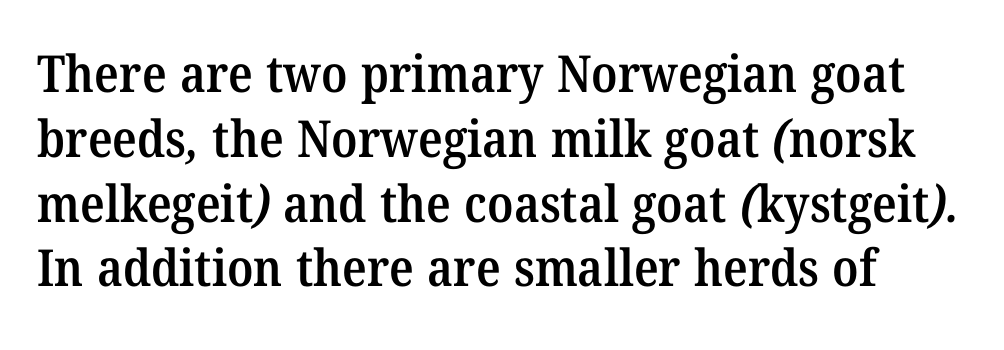
The image shows 51 px semibold serif type; set normal line spacing (1.27x), normal letter spacing, not underlined; medium stroke contrast and a medium x-height.
